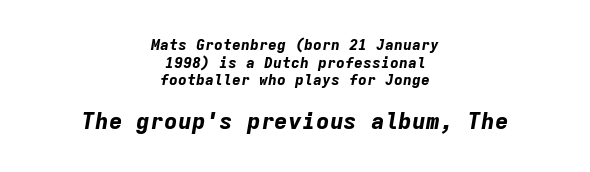
The image shows 23 px bold type, italic (leaning right); set centered, line spacing 1.18x, normal letter spacing, not underlined; the second (bottom) block is 1.53x larger.
